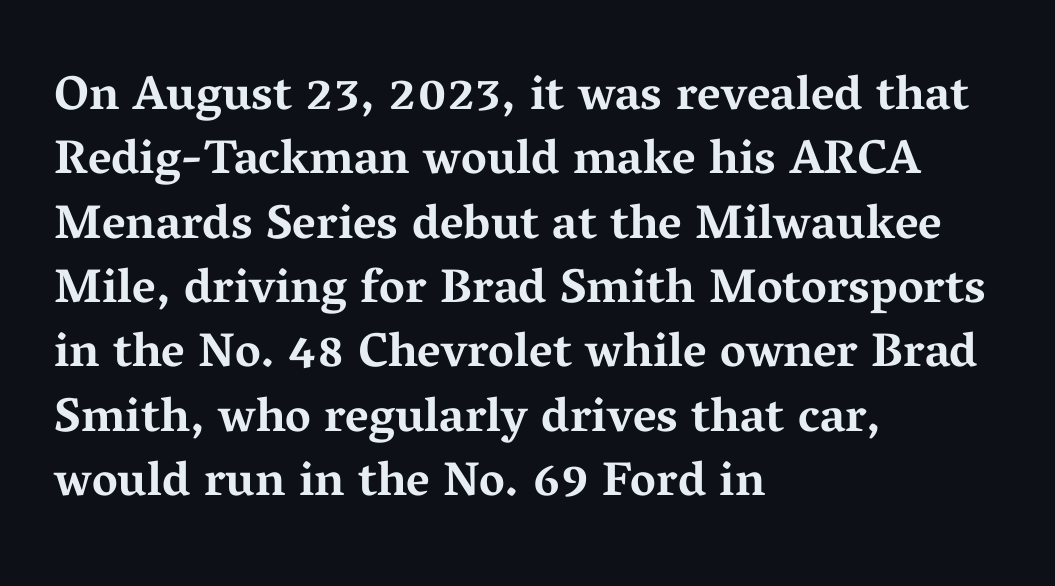
Q: Is the text bold? A: Yes.
Q: Is the text italic (slanted)? A: No, it is upright.
Q: Is the typeface a serif or a sans-serif typeface? A: Serif.
Q: Is the text underlined? A: No.
Q: How is the paragraph aligned? A: Left-aligned.
Q: Is the spacing between letters normal or unusually wide? A: Normal.
Q: Is the spacing between lines tight, normal or loose? A: Normal.
Q: Width (condensed, normal, or wide)? A: Wide.
Q: Stroke contrast? A: Medium.
Q: x-height? A: Medium.
Q: Monospaced? A: No.
